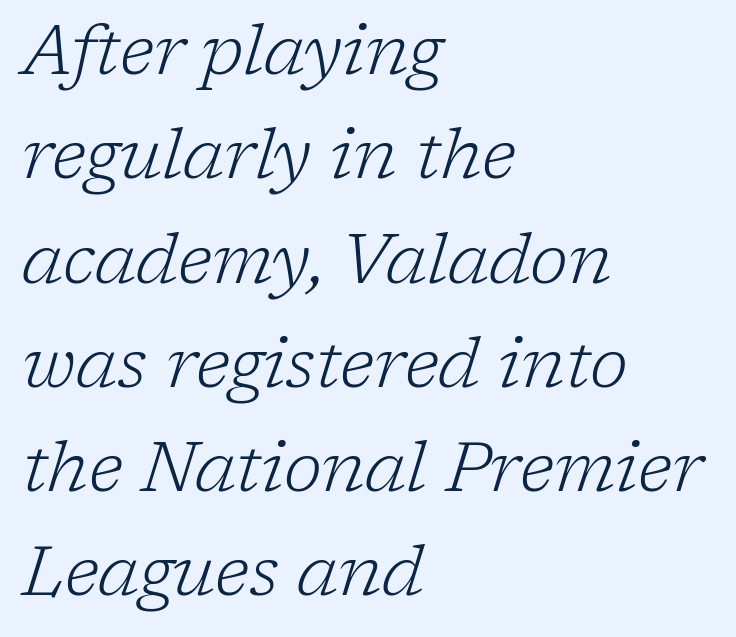
Nothing unusual about the tracking: characters are spaced as the font intends. What kind of face is this? One with serifs. The designer left line spacing at the default. Here the designer chose a conventional face with non-uniform glyph widths.
